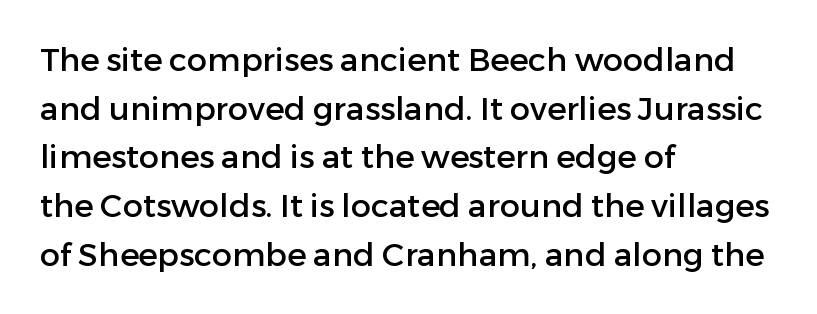
{"serif": "no", "italic": "no", "width": "normal", "stroke_contrast": "low", "x_height": "medium", "monospaced": "no", "underline": "no", "align": "left", "line_spacing": "normal", "line_spacing_ratio": 1.52, "letter_spacing": "normal", "letter_spacing_em": 0.0, "glyph_px": 32}
